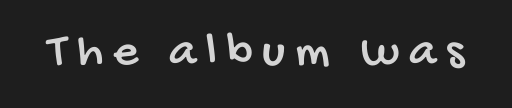
Q: Is the typeface a serif or a sans-serif typeface? A: Sans-serif.
Q: Is the text underlined? A: No.
Q: Is the spacing between letters normal or unusually wide? A: Unusually wide.
Q: Width (condensed, normal, or wide)? A: Condensed.
Q: Stroke contrast? A: Low.
Q: x-height? A: Large.
Q: Monospaced? A: No.
